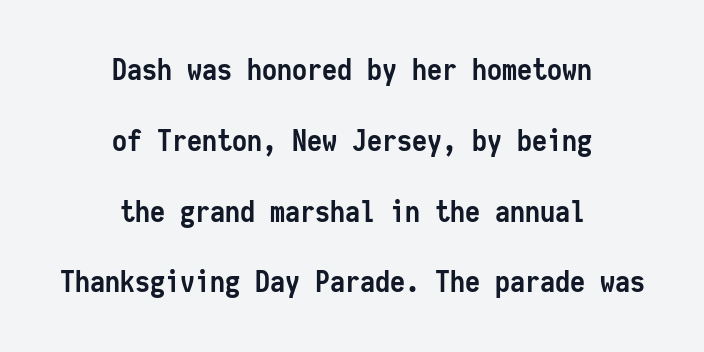
Q: Is the text bold? A: Yes.
Q: Is the text italic (slanted)? A: No, it is upright.
Q: Is the typeface a serif or a sans-serif typeface? A: Sans-serif.
Q: Is the text underlined? A: No.
Q: How is the paragraph aligned? A: Centered.
Q: Is the spacing between letters normal or unusually wide? A: Normal.
Q: Is the spacing between lines tight, normal or loose? A: Loose.
Q: Width (condensed, normal, or wide)? A: Condensed.
Q: Stroke contrast? A: Low.
Q: x-height? A: Medium.
Q: Monospaced? A: Yes.
